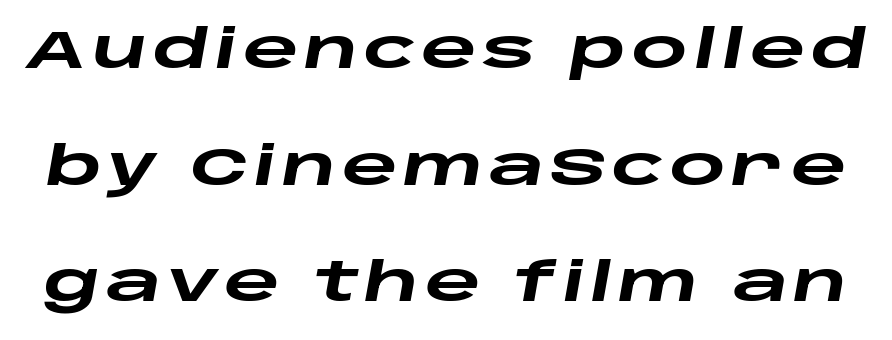
{"italic": "yes", "lean": "right", "slant_degrees": 10, "bold": "yes", "weight": "heavy", "width": "wide", "stroke_contrast": "low", "x_height": "large", "monospaced": "no", "underline": "no", "line_spacing": "loose", "line_spacing_ratio": 2.16, "glyph_px": 54}
